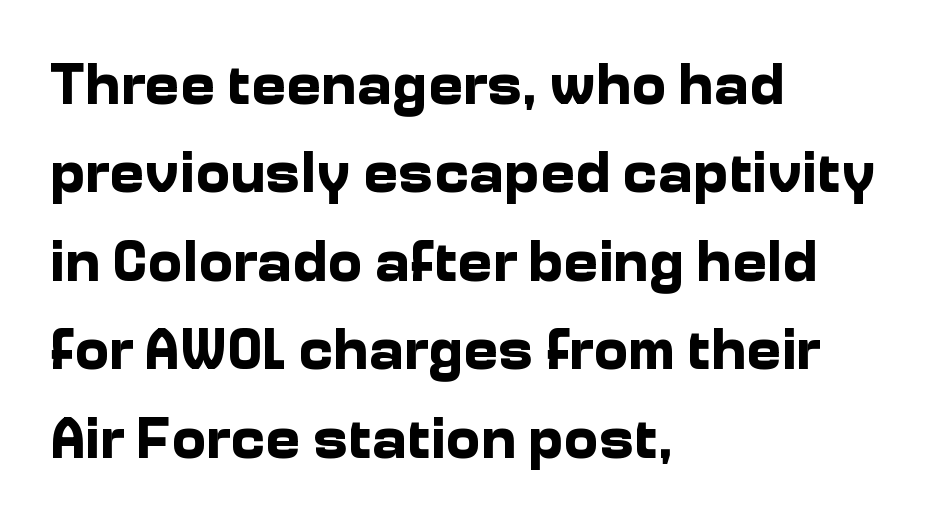
Q: Is the text bold? A: Yes.
Q: Is the text italic (slanted)? A: No, it is upright.
Q: Is the typeface a serif or a sans-serif typeface? A: Sans-serif.
Q: Is the text underlined? A: No.
Q: How is the paragraph aligned? A: Left-aligned.
Q: Is the spacing between letters normal or unusually wide? A: Normal.
Q: Is the spacing between lines tight, normal or loose? A: Normal.
Q: Width (condensed, normal, or wide)? A: Normal.
Q: Stroke contrast? A: Low.
Q: x-height? A: Medium.
Q: Monospaced? A: No.
